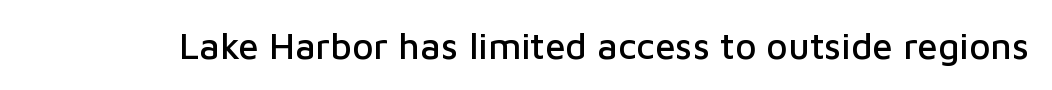
Q: Is the text italic (slanted)? A: No, it is upright.
Q: Is the typeface a serif or a sans-serif typeface? A: Sans-serif.
Q: Is the text underlined? A: No.
Q: Is the spacing between letters normal or unusually wide? A: Normal.
Q: Width (condensed, normal, or wide)? A: Normal.
Q: Stroke contrast? A: Low.
Q: x-height? A: Medium.
Q: Monospaced? A: No.
